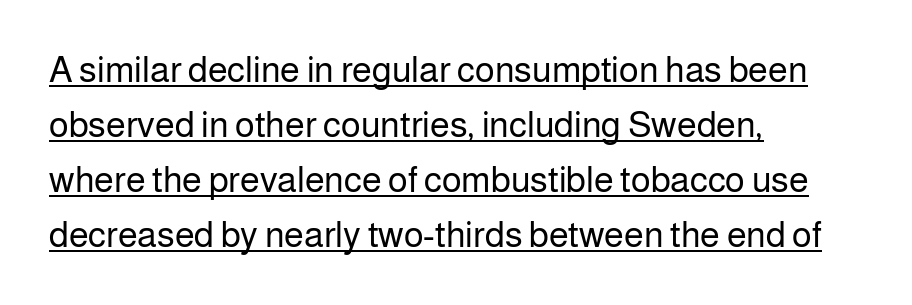
The image shows 36 px regular-weight sans-serif type, upright; set left-aligned, normal line spacing (1.53x), normal letter spacing, underlined; low stroke contrast and a medium x-height.
